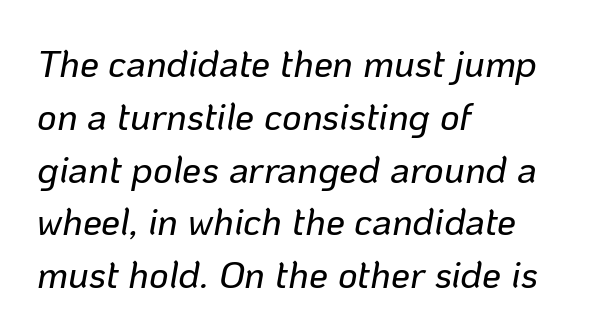
Q: Is the text italic (slanted)? A: Yes, it leans right by about 10 degrees.
Q: Is the text underlined? A: No.
Q: How is the paragraph aligned? A: Left-aligned.
Q: Is the spacing between letters normal or unusually wide? A: Normal.
Q: Is the spacing between lines tight, normal or loose? A: Normal.
Q: Width (condensed, normal, or wide)? A: Normal.
Q: Stroke contrast? A: Low.
Q: x-height? A: Medium.
Q: Monospaced? A: No.
